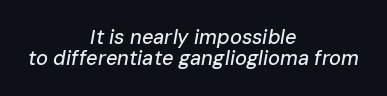
The image shows 20 px text type, italic (leaning right); set centered, tight line spacing (1.04x), normal letter spacing, not underlined.
